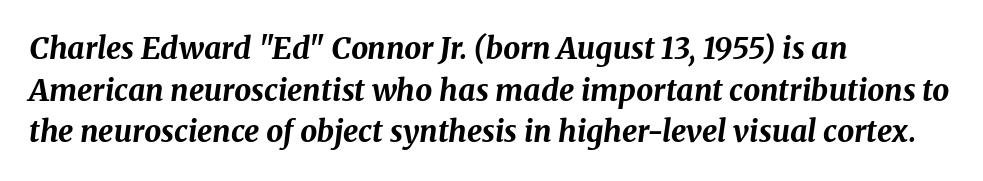
If you drew a line through each stem, it would be angled. Short and long lines alike share a common starting point at left. The passage shown is typed in a proportional face where columns would drift. This sample uses plain, unmodified letter spacing.
